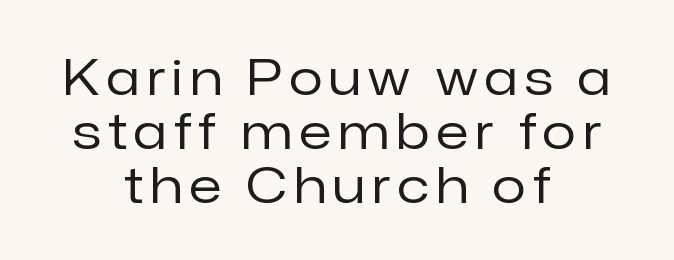
The image shows 49 px regular-weight sans-serif type, upright; set centered, tight line spacing (1.1x), not underlined; low stroke contrast and a medium x-height.
